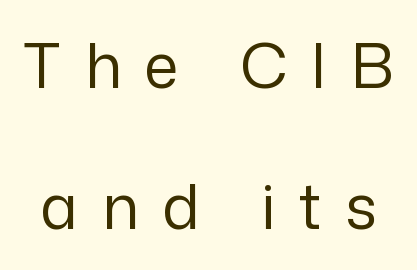
{"serif": "no", "italic": "no", "bold": "no", "weight": "regular", "width": "normal", "stroke_contrast": "low", "x_height": "medium", "monospaced": "no", "underline": "no", "line_spacing": "loose", "line_spacing_ratio": 2.28, "letter_spacing": "wide", "letter_spacing_em": 0.38, "glyph_px": 62}
